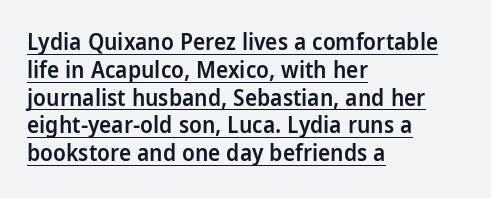
Q: Is the text bold? A: Semi-bold.
Q: Is the text italic (slanted)? A: No, it is upright.
Q: Is the text underlined? A: Yes.
Q: How is the paragraph aligned? A: Left-aligned.
Q: Is the spacing between letters normal or unusually wide? A: Normal.
